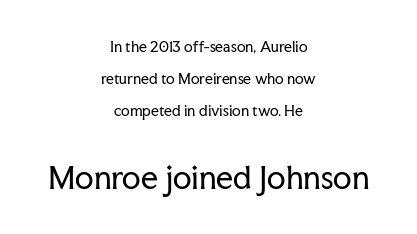
Nothing unusual about the tracking: characters are spaced as the font intends. Each letter keeps its own natural width here, so spacing adapts to shape. Check under the words: just untouched page. Leading is clearly above the norm, producing a sparse column. Reading top to bottom, the characters get bigger at the block break. A typesetter would label this face a serif.
